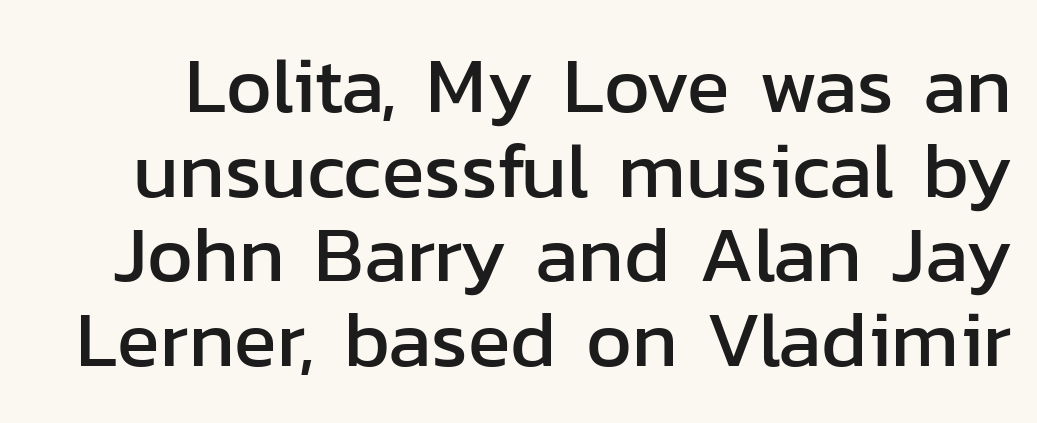
{"serif": "no", "italic": "no", "width": "normal", "stroke_contrast": "low", "x_height": "medium", "monospaced": "no", "underline": "no", "line_spacing": "tight", "line_spacing_ratio": 1.07, "letter_spacing": "normal", "letter_spacing_em": 0.0, "glyph_px": 79}
